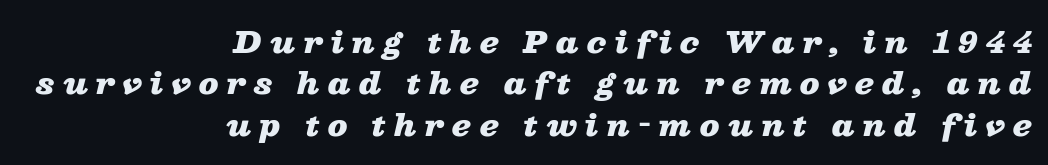
{"italic": "yes", "lean": "right", "slant_degrees": 13, "bold": "yes", "weight": "heavy", "width": "wide", "stroke_contrast": "low", "x_height": "medium", "monospaced": "no", "underline": "no", "align": "right", "line_spacing": "normal", "line_spacing_ratio": 1.43, "letter_spacing": "wide", "letter_spacing_em": 0.28, "glyph_px": 29}
